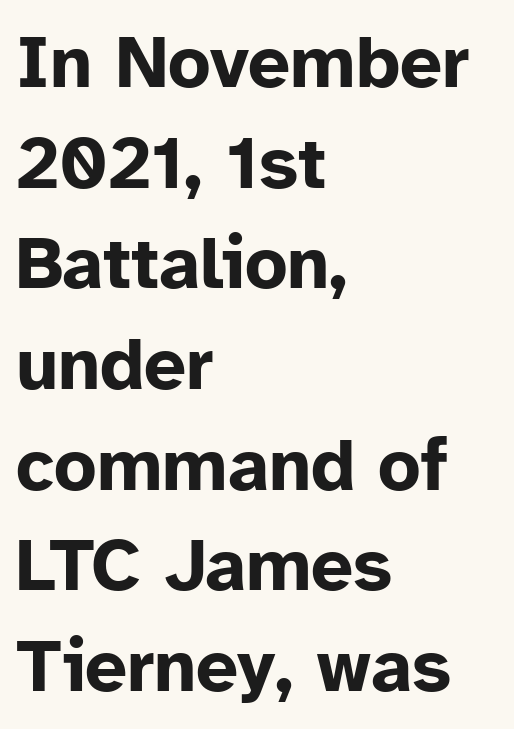
The rendering shows plain stroke endings on the letterforms — a sans-serif design. Teacher's note: observe the even left margin — that is flush-left alignment. These lines were composed using upright roman letters. The gap between lines stays unmarked.
